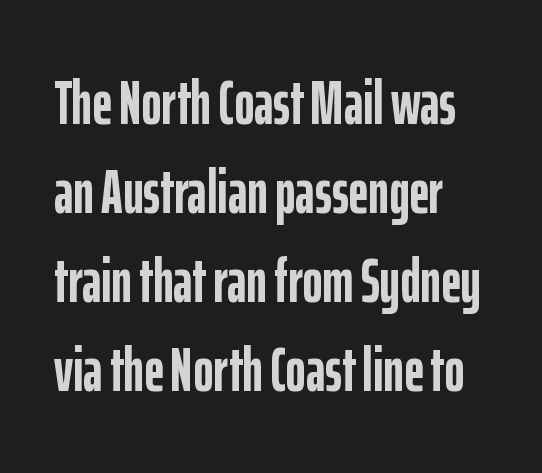
In CSS terms this would be text-align: left. Lines of text with bare space underneath. Nope, no serifs anywhere on these letters. Is there much room between lines? A standard amount, neither cramped nor airy.
